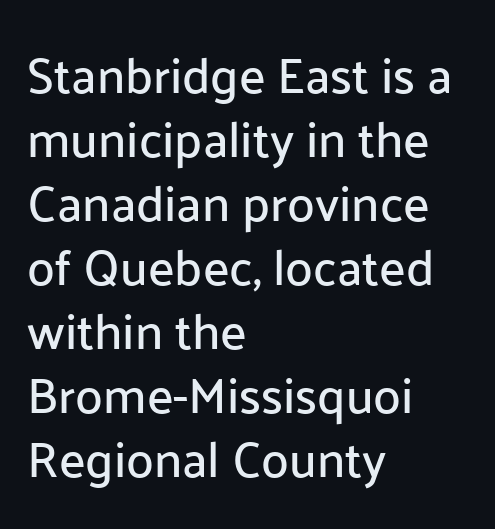
Q: Is the text italic (slanted)? A: No, it is upright.
Q: Is the typeface a serif or a sans-serif typeface? A: Sans-serif.
Q: Is the text underlined? A: No.
Q: How is the paragraph aligned? A: Left-aligned.
Q: Is the spacing between letters normal or unusually wide? A: Normal.
Q: Is the spacing between lines tight, normal or loose? A: Normal.
Q: Width (condensed, normal, or wide)? A: Normal.
Q: Stroke contrast? A: Low.
Q: x-height? A: Medium.
Q: Monospaced? A: No.
